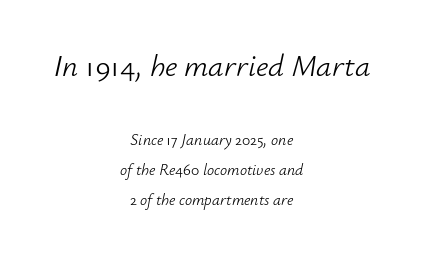
The image shows 31 px light type, italic (leaning right); set centered, line spacing 1.88x, normal letter spacing, not underlined; the first (top) block is 1.94x larger; low stroke contrast and a small x-height.
